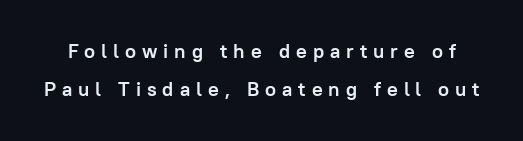
In terms of letterspacing, this is a distinctly airy, spread setting. The passage shown is emphatically bold. Airy leading. Every stem runs plumb, perpendicular to the baseline.
